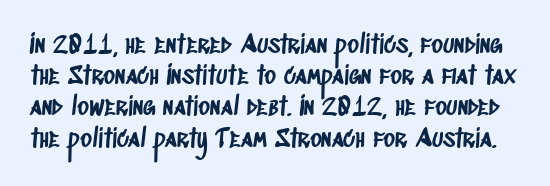
{"underline": "no", "line_spacing": "normal", "line_spacing_ratio": 1.25, "letter_spacing": "normal", "letter_spacing_em": 0.0, "glyph_px": 25}
